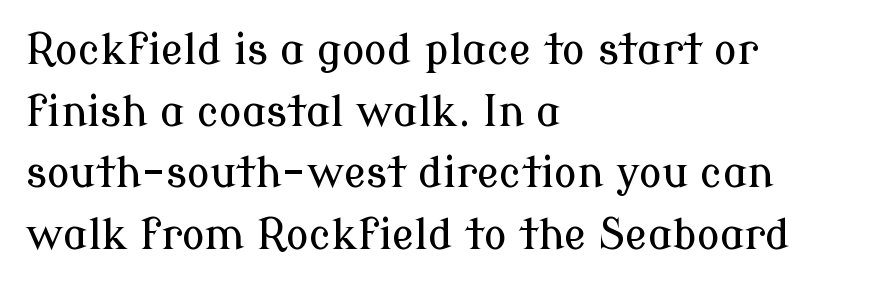
Q: Is the text italic (slanted)? A: No, it is upright.
Q: Is the typeface a serif or a sans-serif typeface? A: Serif.
Q: Is the text underlined? A: No.
Q: How is the paragraph aligned? A: Left-aligned.
Q: Is the spacing between letters normal or unusually wide? A: Normal.
Q: Is the spacing between lines tight, normal or loose? A: Normal.
Q: Width (condensed, normal, or wide)? A: Normal.
Q: Stroke contrast? A: Low.
Q: x-height? A: Medium.
Q: Monospaced? A: No.
